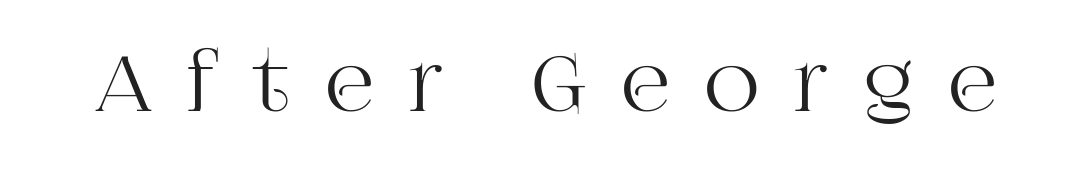
Q: Is the text italic (slanted)? A: No, it is upright.
Q: Is the typeface a serif or a sans-serif typeface? A: Serif.
Q: Is the text underlined? A: No.
Q: Is the spacing between letters normal or unusually wide? A: Unusually wide.
Q: Width (condensed, normal, or wide)? A: Normal.
Q: Stroke contrast? A: High.
Q: x-height? A: Large.
Q: Monospaced? A: No.
